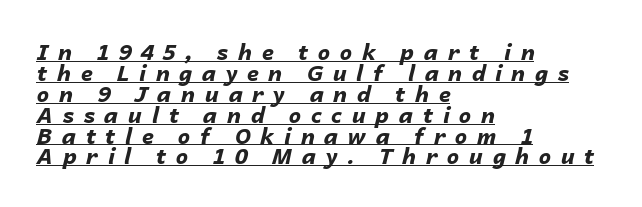
{"italic": "yes", "lean": "right", "slant_degrees": 14, "bold": "yes", "underline": "yes", "align": "left", "line_spacing": "tight", "line_spacing_ratio": 0.95, "letter_spacing": "wide", "letter_spacing_em": 0.43, "glyph_px": 22}
